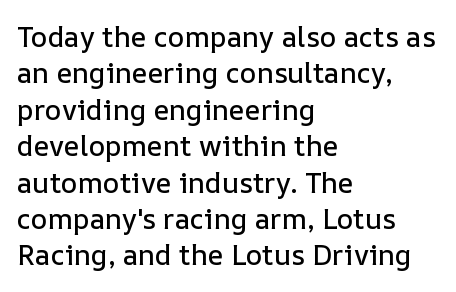
The image shows 28 px text type, upright; set left-aligned, normal line spacing (1.3x), normal letter spacing, not underlined; low stroke contrast and a medium x-height.
